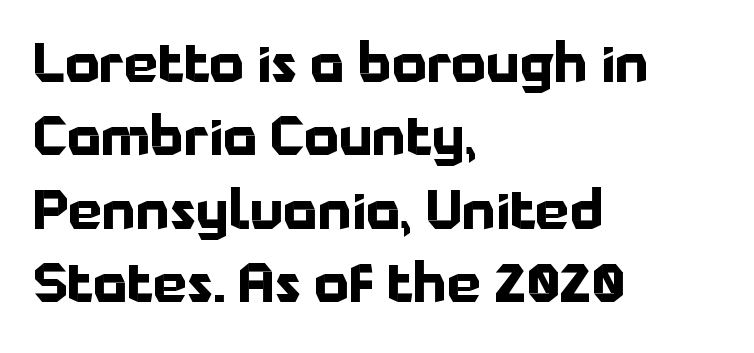
Do the letters lean? They stand straight. Look at the stroke-to-counter ratio: heavy, a bold. Letters rest on an invisible, unmarked baseline. The type is set solid horizontally, with unmodified tracking. Proportional: the letters do not fall into vertical columns. The lines are quadded left.
